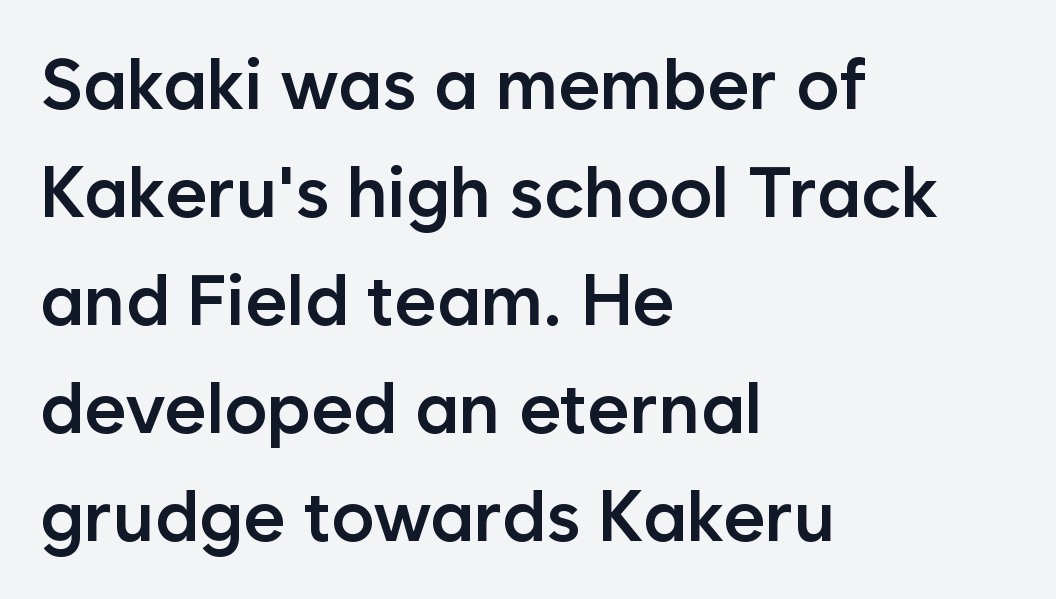
Does the weight exceed regular? Yes, but only to semibold. All the whitespace from short lines collects on the right. Is the letter spacing exaggerated? No — it looks like the ordinary default. The rendering uses a moderate line-height, typical for paragraphs. Nope, not italic — everything's standing straight.
